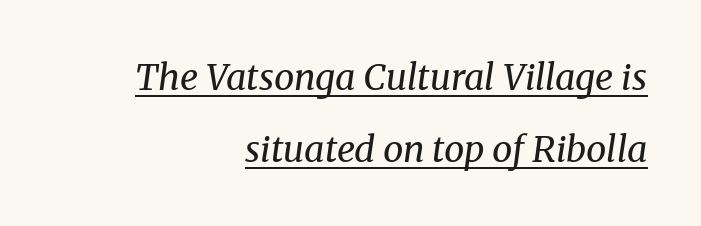
The image shows 36 px regular-weight serif type, italic (leaning right); set right-aligned, loose line spacing (2.0x), normal letter spacing, underlined; medium stroke contrast and a medium x-height.
